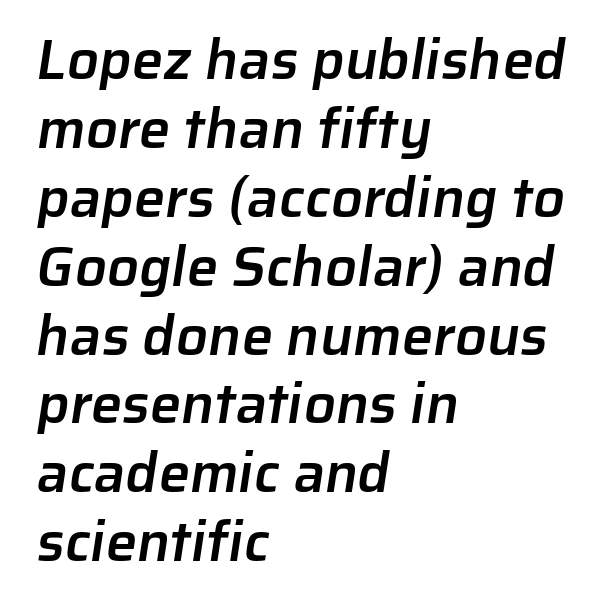
You could call the tracking neutral — neither tight nor loose. Set as a demibold, roughly 600 on the weight scale. The specimen omits any rule beneath the text block's lines. These lines stack with their left ends in a neat column. The characters display no serif detailing; their extremities are plain. The letters advance in unequal steps, a hallmark of proportional type.
